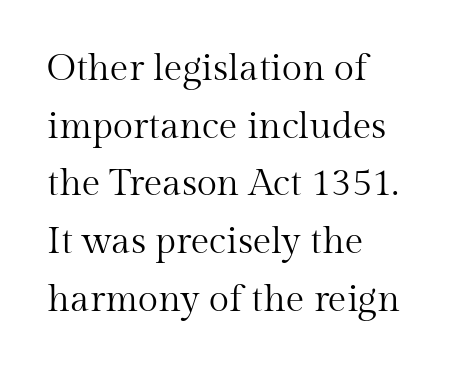
Q: Is the text bold? A: No.
Q: Is the text italic (slanted)? A: No, it is upright.
Q: Is the typeface a serif or a sans-serif typeface? A: Serif.
Q: Is the text underlined? A: No.
Q: How is the paragraph aligned? A: Left-aligned.
Q: Is the spacing between letters normal or unusually wide? A: Normal.
Q: Is the spacing between lines tight, normal or loose? A: Normal.
Q: Width (condensed, normal, or wide)? A: Normal.
Q: Stroke contrast? A: Medium.
Q: x-height? A: Medium.
Q: Monospaced? A: No.
